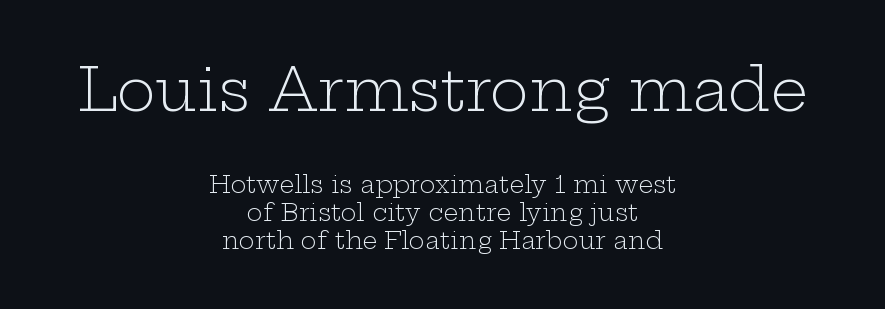
Q: Is the text bold? A: No.
Q: Is the text italic (slanted)? A: No, it is upright.
Q: Is the typeface a serif or a sans-serif typeface? A: Serif.
Q: Is the text underlined? A: No.
Q: How is the paragraph aligned? A: Centered.
Q: Is the spacing between letters normal or unusually wide? A: Normal.
Q: Which block of text is set in a larger size, the first (top) or the second (bottom)? A: The first (top) one.
Q: Width (condensed, normal, or wide)? A: Wide.
Q: Stroke contrast? A: Low.
Q: x-height? A: Medium.
Q: Monospaced? A: No.
